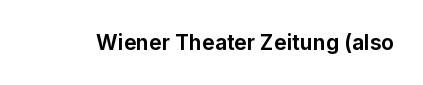
{"italic": "no", "bold": "yes", "underline": "no", "letter_spacing": "normal", "letter_spacing_em": 0.0, "glyph_px": 21}
